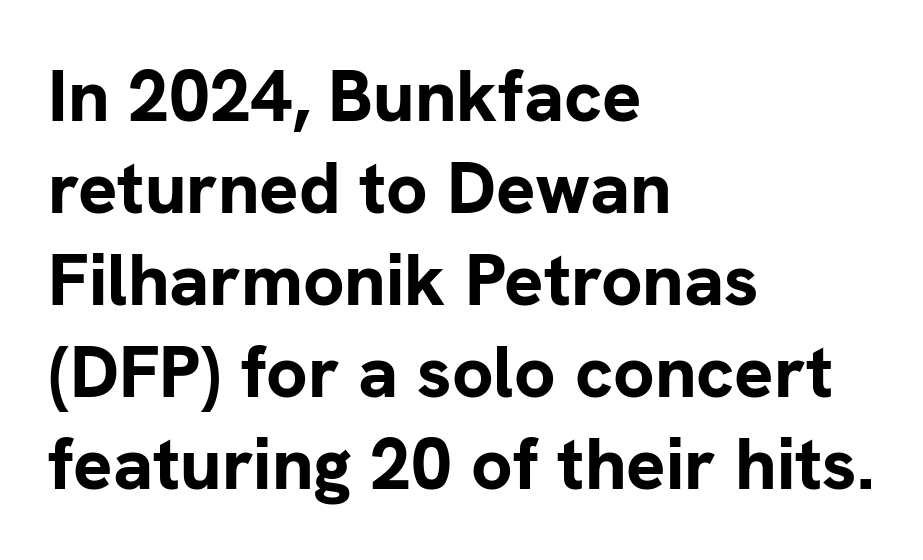
Q: Is the text bold? A: Yes.
Q: Is the text italic (slanted)? A: No, it is upright.
Q: Is the typeface a serif or a sans-serif typeface? A: Sans-serif.
Q: Is the text underlined? A: No.
Q: How is the paragraph aligned? A: Left-aligned.
Q: Is the spacing between letters normal or unusually wide? A: Normal.
Q: Is the spacing between lines tight, normal or loose? A: Normal.
Q: Width (condensed, normal, or wide)? A: Normal.
Q: Stroke contrast? A: Low.
Q: x-height? A: Medium.
Q: Monospaced? A: No.
